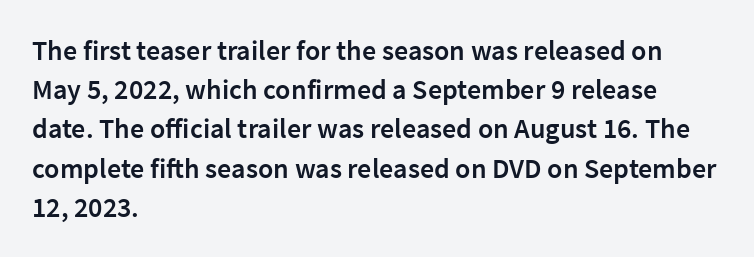
{"serif": "no", "italic": "no", "bold": "semi", "weight": "semibold", "width": "normal", "stroke_contrast": "low", "x_height": "medium", "monospaced": "no", "underline": "no", "align": "left", "line_spacing": "normal", "line_spacing_ratio": 1.4, "letter_spacing": "normal", "letter_spacing_em": 0.0, "glyph_px": 28}
